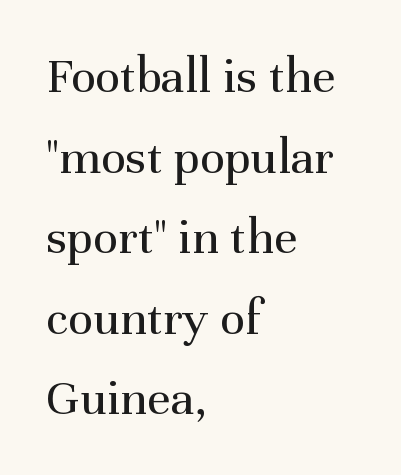
The image shows 52 px regular-weight serif type, upright; set left-aligned, normal line spacing (1.55x), normal letter spacing, not underlined; medium stroke contrast and a medium x-height.
